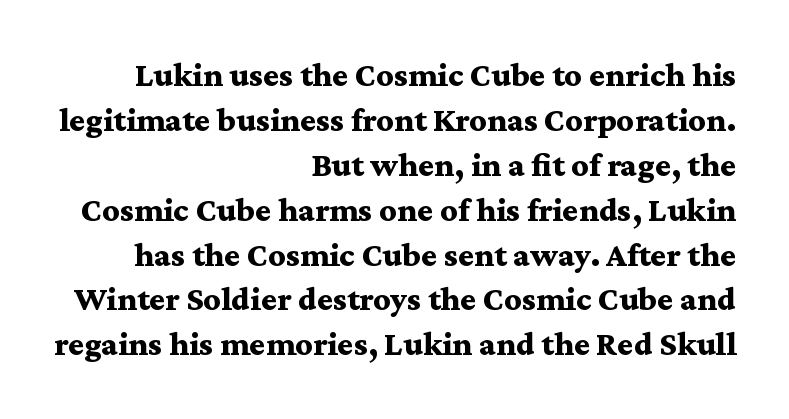
{"serif": "yes", "italic": "no", "bold": "yes", "weight": "bold", "width": "wide", "stroke_contrast": "medium", "x_height": "medium", "monospaced": "no", "underline": "no", "align": "right", "line_spacing": "normal", "line_spacing_ratio": 1.32, "letter_spacing": "normal", "letter_spacing_em": 0.0, "glyph_px": 34}
